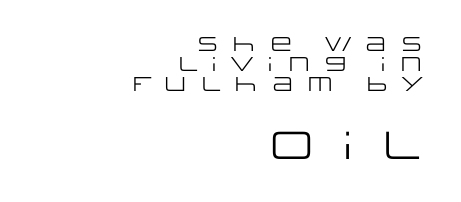
Q: Is the text bold? A: No.
Q: Is the text italic (slanted)? A: No, it is upright.
Q: Is the typeface a serif or a sans-serif typeface? A: Sans-serif.
Q: Is the text underlined? A: No.
Q: How is the paragraph aligned? A: Right-aligned.
Q: Is the spacing between letters normal or unusually wide? A: Unusually wide.
Q: Is the spacing between lines tight, normal or loose? A: Tight.
Q: Which block of text is set in a larger size, the first (top) or the second (bottom)? A: The second (bottom) one.
Q: Width (condensed, normal, or wide)? A: Wide.
Q: Stroke contrast? A: Low.
Q: x-height? A: Large.
Q: Monospaced? A: No.
